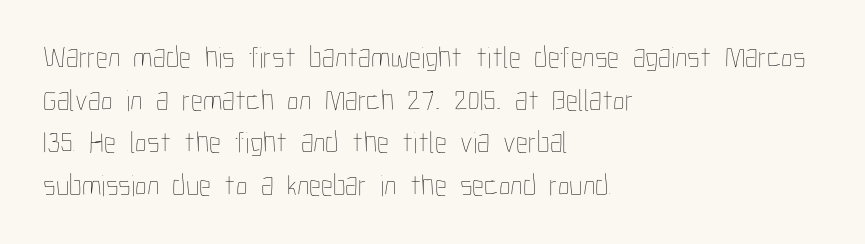
The image shows 30 px thin, condensed type, upright; set left-aligned, normal line spacing (1.42x), normal letter spacing, not underlined; low stroke contrast and a medium x-height.
